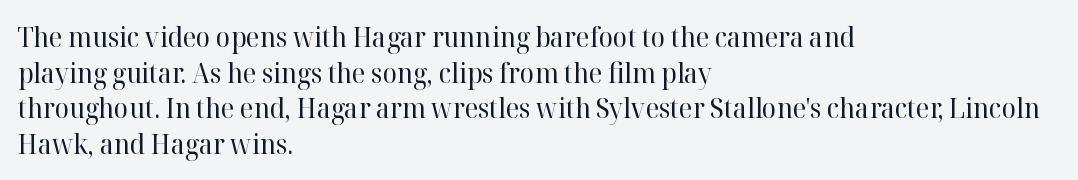
{"italic": "no", "bold": "no", "underline": "no", "align": "left", "line_spacing": "normal", "line_spacing_ratio": 1.32, "letter_spacing": "normal", "letter_spacing_em": 0.0, "glyph_px": 27}
